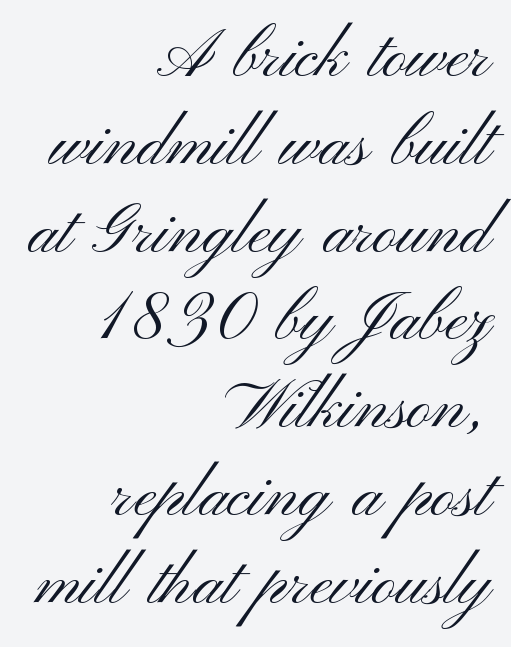
The image shows 67 px light, wide sans-serif type; set right-aligned, normal line spacing (1.31x), normal letter spacing, not underlined; medium stroke contrast and a small x-height.
